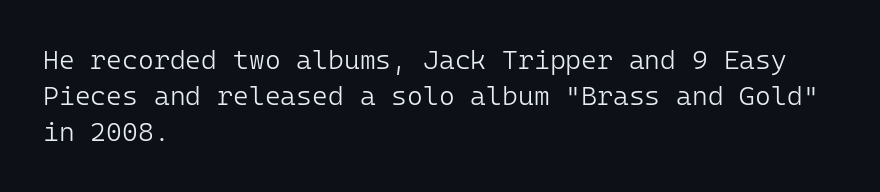
{"italic": "no", "bold": "no", "underline": "no", "align": "left", "line_spacing": "normal", "line_spacing_ratio": 1.34, "letter_spacing": "normal", "letter_spacing_em": 0.0, "glyph_px": 27}
